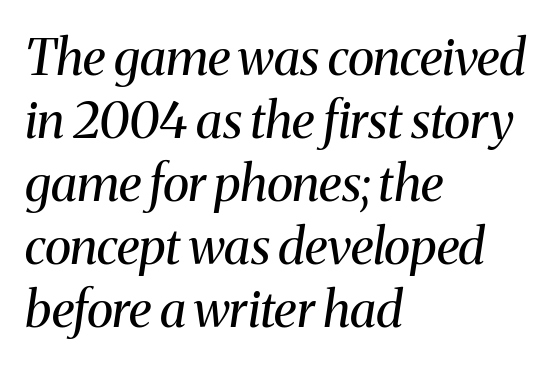
{"serif": "yes", "italic": "yes", "lean": "right", "slant_degrees": 8, "bold": "no", "weight": "regular", "width": "normal", "stroke_contrast": "medium", "x_height": "medium", "monospaced": "no", "underline": "no", "align": "left", "line_spacing": "normal", "line_spacing_ratio": 1.26, "letter_spacing": "normal", "letter_spacing_em": 0.0, "glyph_px": 50}
